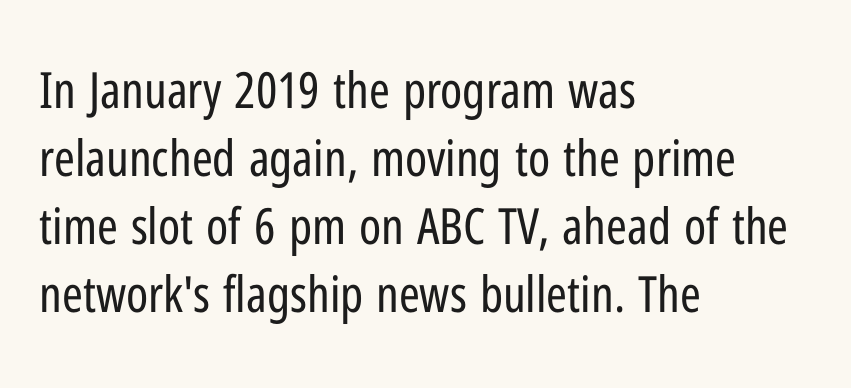
Is this a fixed-width face? No — the glyphs have proportional, varying widths. Where is the straight margin? On the left. A roman cut, with each character standing at attention. The typesetting does not lean heavy: it is not bold. Rows of type keep a routine distance in the vertical direction. The specimen omits any rule beneath the text block's lines.
